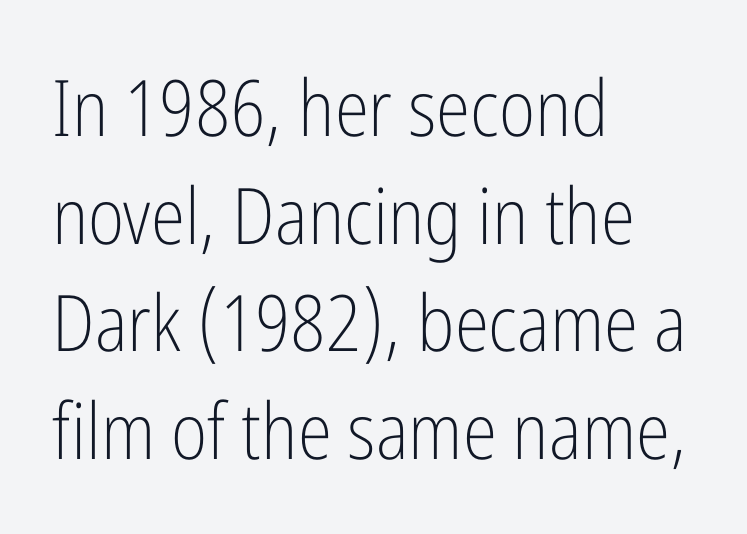
The image shows 78 px light, condensed sans-serif type, upright; set left-aligned, normal line spacing (1.38x), normal letter spacing, not underlined; low stroke contrast and a medium x-height.
